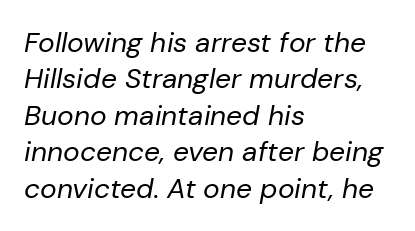
The image shows 28 px regular-weight type, italic (leaning right); set left-aligned, normal line spacing (1.3x), normal letter spacing, not underlined; low stroke contrast and a medium x-height.
